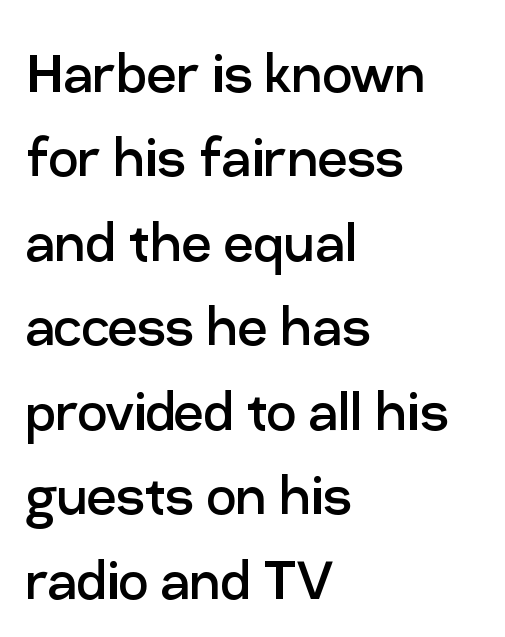
The image shows 66 px regular-weight sans-serif type, upright; set left-aligned, normal line spacing (1.28x), normal letter spacing, not underlined; low stroke contrast and a medium x-height.
